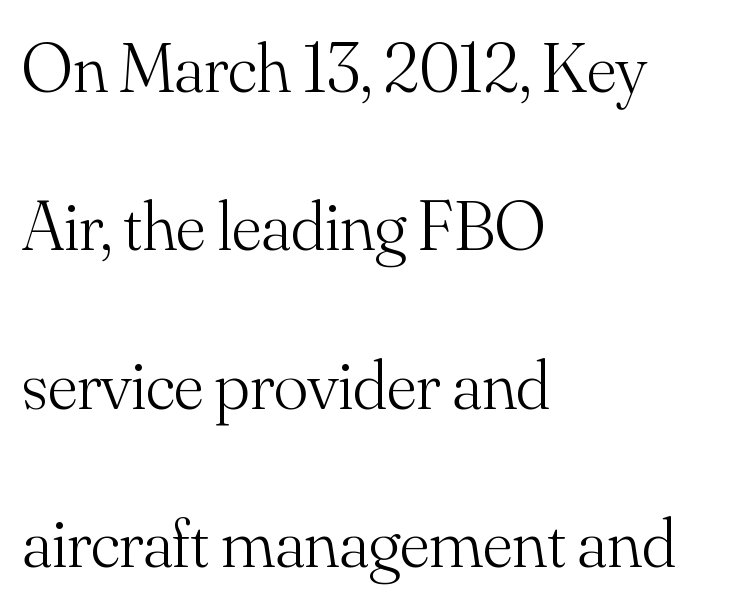
Compared with typical body copy, the letter spacing here is the same. These lines were composed using upright roman letters. Is this a fixed-width face? No — the glyphs have proportional, varying widths. Nothing heavy about these letters — not bold at all. Rows of type keep a wide berth in the vertical direction.
